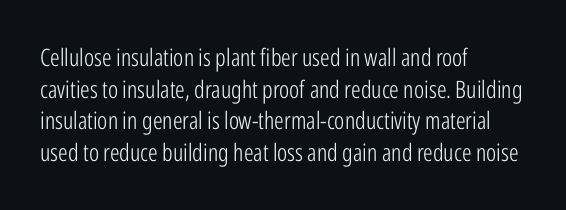
The image shows 24 px text type, upright; set left-aligned, normal line spacing (1.32x), normal letter spacing, not underlined.
